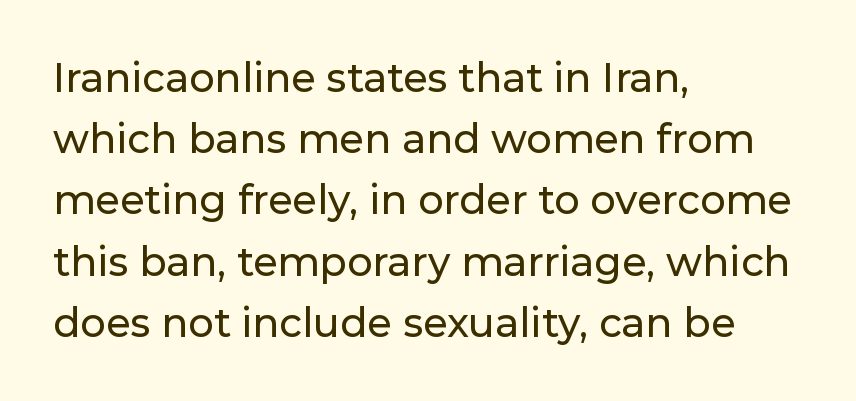
Q: Is the text italic (slanted)? A: No, it is upright.
Q: Is the typeface a serif or a sans-serif typeface? A: Sans-serif.
Q: Is the text underlined? A: No.
Q: How is the paragraph aligned? A: Left-aligned.
Q: Is the spacing between letters normal or unusually wide? A: Normal.
Q: Is the spacing between lines tight, normal or loose? A: Normal.
Q: Width (condensed, normal, or wide)? A: Normal.
Q: Stroke contrast? A: Low.
Q: x-height? A: Medium.
Q: Monospaced? A: No.
